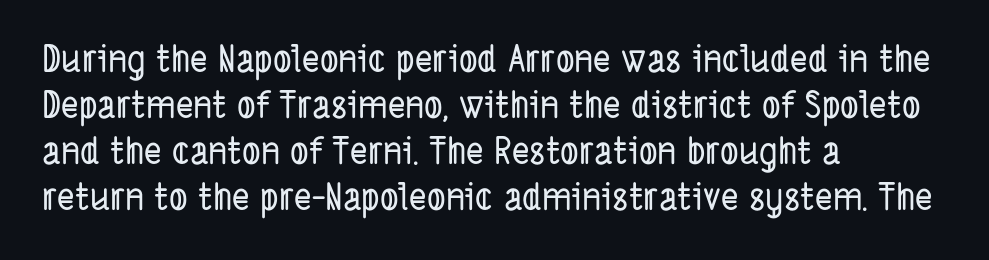
Do the characters align in a grid? No, the font is proportional. Bare-footed words on every line. Nothing unusual about the tracking: characters are spaced as the font intends. The passage shown is typeset with a sans-serif family. A student would call this left alignment; a typographer would say flush left, rag right.
